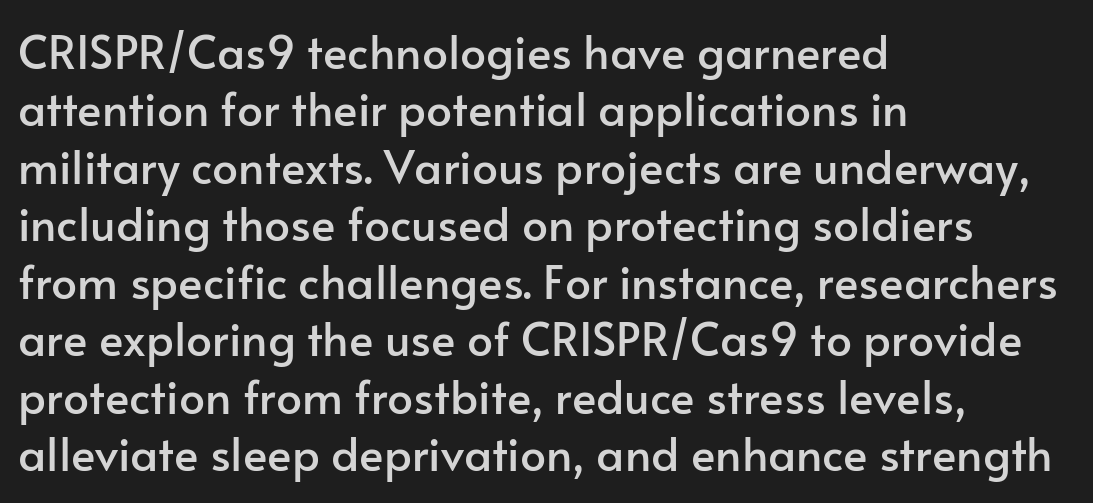
The image shows 46 px sans-serif type, upright; set left-aligned, normal line spacing (1.25x), normal letter spacing, not underlined; low stroke contrast and a small x-height.
